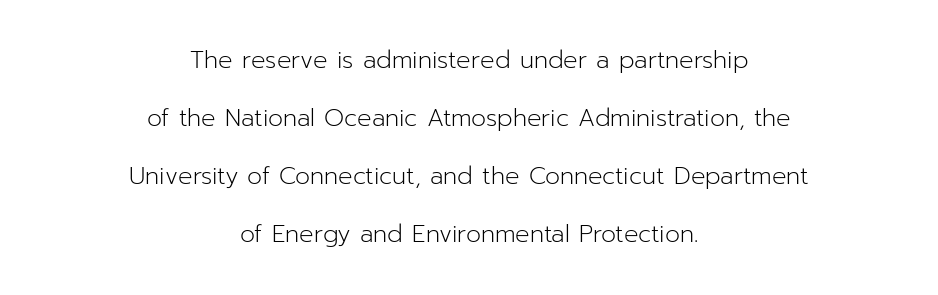
Italic? Not at all — the glyphs are vertical. The vertical gap from one line to the next is large. Line starts and ends both wander, symmetrically. Unmarked baselines from the first word to the last. Each stroke keeps to a modest, everyday thickness or less.
